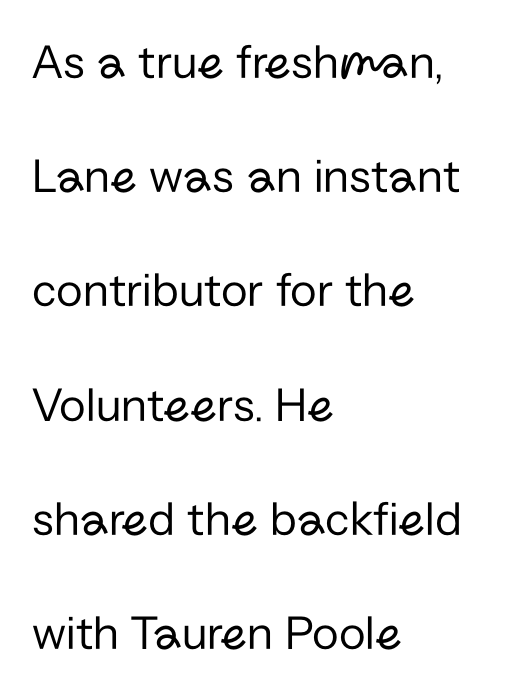
The image shows 49 px regular-weight sans-serif type, upright; set left-aligned, loose line spacing (2.33x), normal letter spacing, not underlined; low stroke contrast and a medium x-height.
